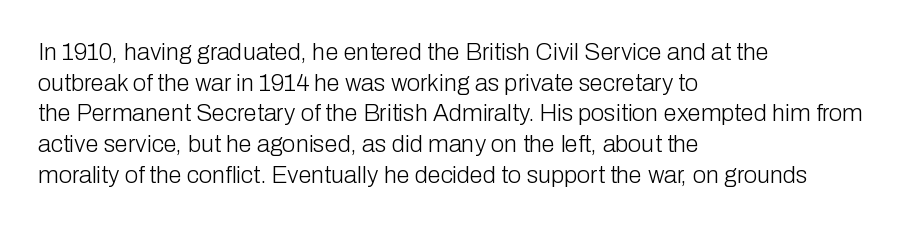
{"italic": "no", "bold": "no", "underline": "no", "align": "left", "line_spacing": "normal", "line_spacing_ratio": 1.28, "letter_spacing": "normal", "letter_spacing_em": 0.0, "glyph_px": 24}
